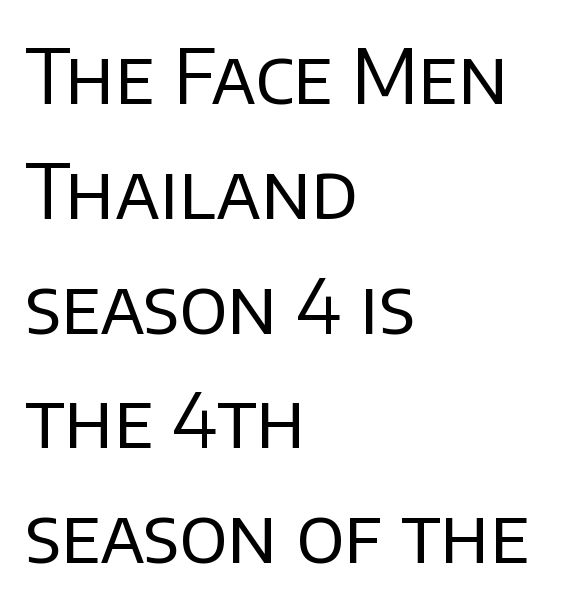
Quick note: interline space is typical. The letterforms sit at book weight or below. The lines in this sample share a left origin and differ only in where they stop. Between one letter and the next there's only the usual sliver of space. Nothing sits at the stroke ends, so this counts as sans-serif.
